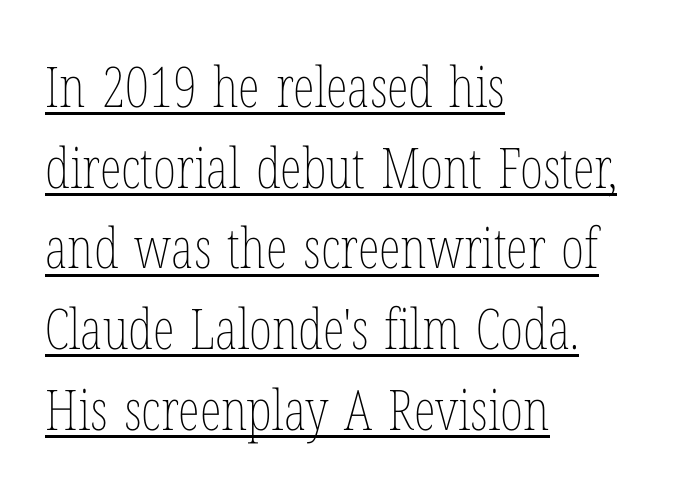
{"italic": "no", "bold": "no", "weight": "thin", "width": "condensed", "stroke_contrast": "low", "x_height": "medium", "monospaced": "no", "underline": "yes", "align": "left", "line_spacing": "normal", "line_spacing_ratio": 1.44, "letter_spacing": "normal", "letter_spacing_em": 0.0, "glyph_px": 56}
